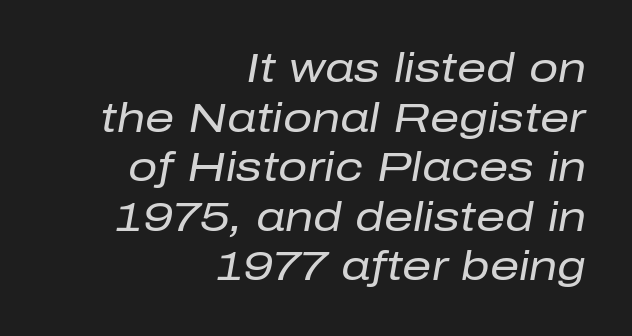
The image shows 41 px regular-weight type, italic (leaning right); set right-aligned, line spacing 1.21x, normal letter spacing, not underlined; low stroke contrast and a medium x-height.
